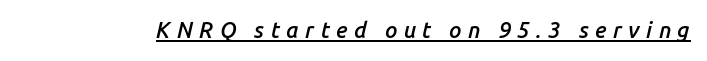
Q: Is the text bold? A: Semi-bold.
Q: Is the text italic (slanted)? A: Yes, it leans right by about 14 degrees.
Q: Is the text underlined? A: Yes.
Q: Is the spacing between letters normal or unusually wide? A: Unusually wide.
